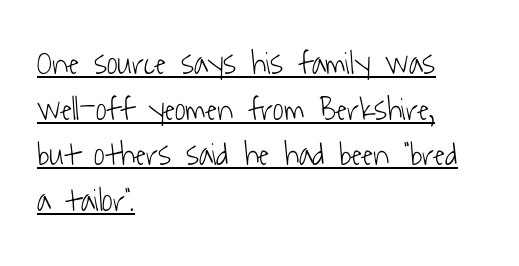
{"serif": "no", "bold": "no", "weight": "light", "width": "condensed", "stroke_contrast": "low", "x_height": "medium", "monospaced": "no", "underline": "yes", "align": "left", "line_spacing": "normal", "line_spacing_ratio": 1.38, "letter_spacing": "normal", "letter_spacing_em": 0.0, "glyph_px": 33}
